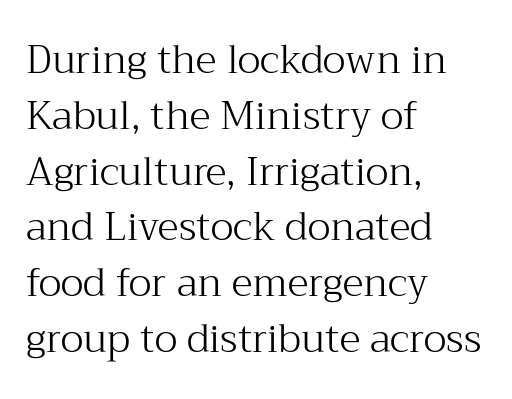
The image shows 39 px light serif type, upright; set left-aligned, normal line spacing (1.43x), normal letter spacing, not underlined; medium stroke contrast and a medium x-height.
